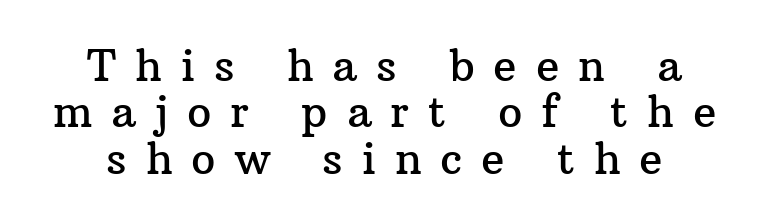
Honestly, the rows look squashed on top of each other. Here the designer chose a conventional face with non-uniform glyph widths. The typography opts for an upright posture over an oblique one. The passage shown has open, widely tracked lettering throughout. Rule under the text: the space is simply empty. I'd call this a serif setting — the letters wear small feet.
